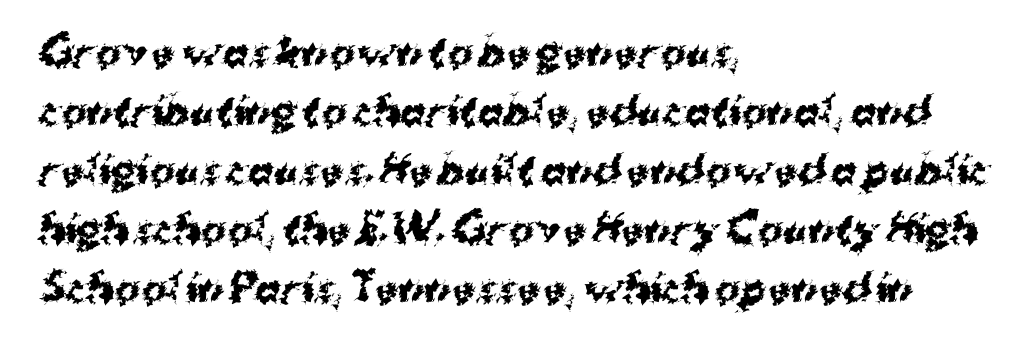
Q: Is the text bold? A: Yes.
Q: Is the typeface a serif or a sans-serif typeface? A: Sans-serif.
Q: Is the text underlined? A: No.
Q: How is the paragraph aligned? A: Left-aligned.
Q: Is the spacing between letters normal or unusually wide? A: Normal.
Q: Is the spacing between lines tight, normal or loose? A: Normal.
Q: Width (condensed, normal, or wide)? A: Normal.
Q: Stroke contrast? A: Medium.
Q: x-height? A: Medium.
Q: Monospaced? A: No.
